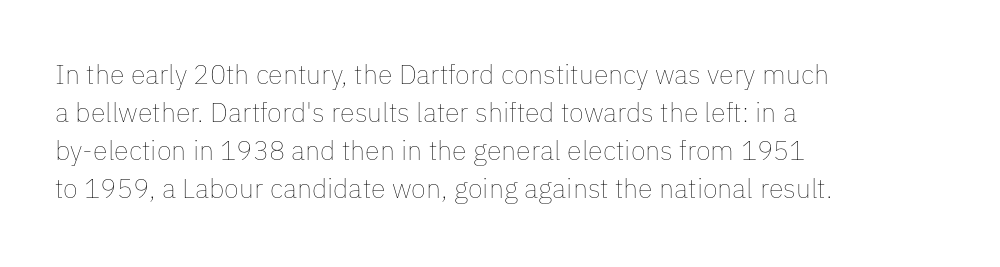
{"italic": "no", "bold": "no", "underline": "no", "align": "left", "line_spacing": "normal", "line_spacing_ratio": 1.41, "letter_spacing": "normal", "letter_spacing_em": 0.0, "glyph_px": 27}
